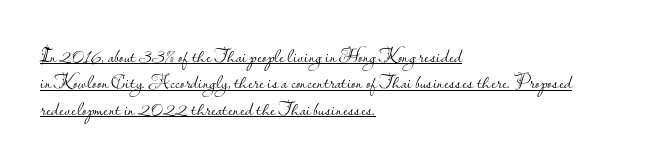
{"bold": "no", "underline": "yes", "align": "left", "line_spacing": "normal", "line_spacing_ratio": 1.32, "letter_spacing": "normal", "letter_spacing_em": 0.0, "glyph_px": 20}
